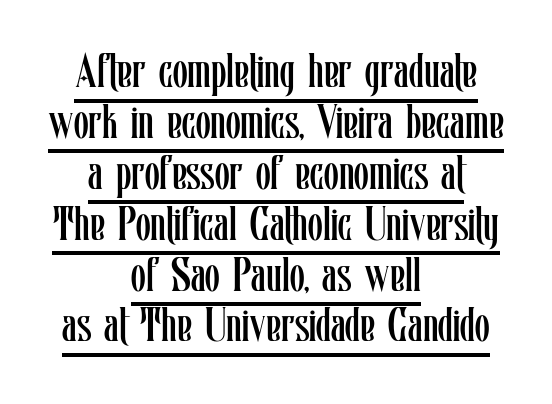
The image shows 48 px regular-weight, condensed type, upright; set centered, tight line spacing (1.06x), normal letter spacing, underlined; low stroke contrast and a medium x-height.
